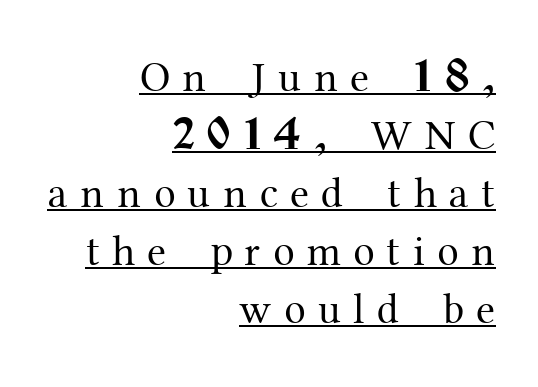
The image shows 43 px regular-weight serif type, upright; set right-aligned, normal line spacing (1.35x), unusually wide letter spacing (+0.29 em), underlined; medium stroke contrast and a medium x-height.
